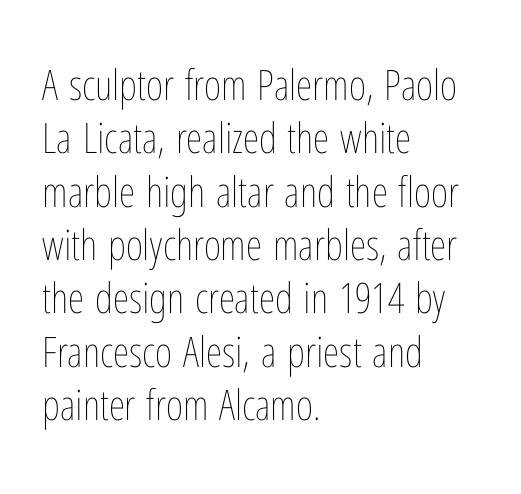
{"italic": "no", "bold": "no", "weight": "thin", "width": "condensed", "stroke_contrast": "low", "x_height": "medium", "monospaced": "no", "underline": "no", "align": "left", "line_spacing": "normal", "line_spacing_ratio": 1.27, "letter_spacing": "normal", "letter_spacing_em": 0.0, "glyph_px": 42}
